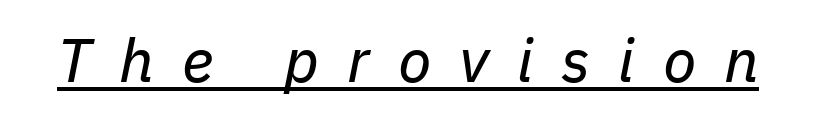
Heaviness? Minimal to ordinary, like unemphasized prose. Italic? Definitely — the glyphs are oblique. Tracking value appears strongly positive — letters spread wide. Spacing verdict: proportional, widths tailored to each character. Glance below the letters and you will spot a drawn line.
